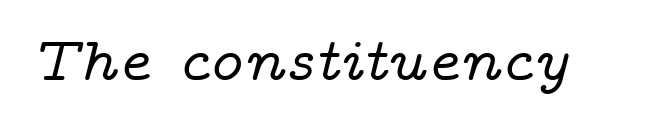
{"serif": "yes", "italic": "yes", "lean": "right", "slant_degrees": 14, "width": "wide", "stroke_contrast": "low", "x_height": "medium", "monospaced": "no", "underline": "no", "letter_spacing": "normal", "letter_spacing_em": 0.0, "glyph_px": 61}
